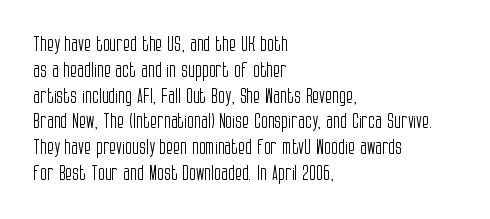
Q: Is the text bold? A: No.
Q: Is the text italic (slanted)? A: No, it is upright.
Q: Is the text underlined? A: No.
Q: How is the paragraph aligned? A: Left-aligned.
Q: Is the spacing between letters normal or unusually wide? A: Normal.
Q: Is the spacing between lines tight, normal or loose? A: Normal.
